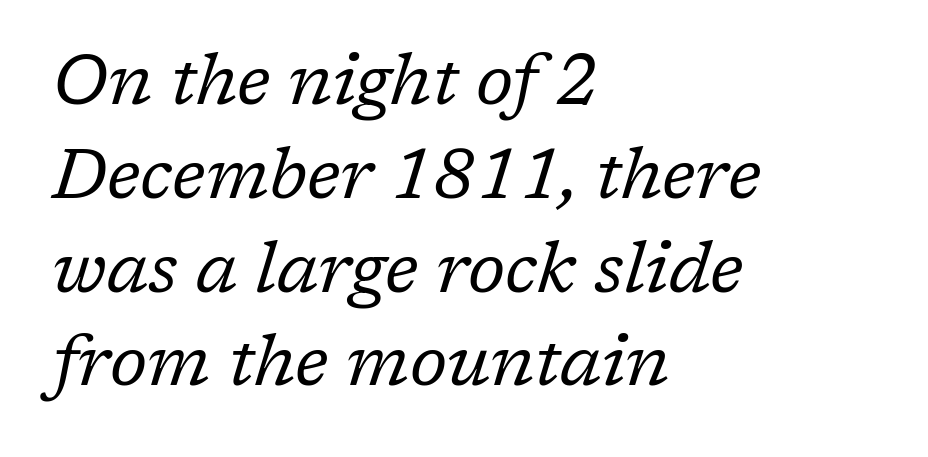
{"serif": "yes", "italic": "yes", "lean": "right", "slant_degrees": 17, "bold": "no", "weight": "regular", "width": "normal", "stroke_contrast": "low", "x_height": "medium", "monospaced": "no", "underline": "no", "align": "left", "line_spacing": "normal", "line_spacing_ratio": 1.34, "letter_spacing": "normal", "letter_spacing_em": 0.0, "glyph_px": 70}
